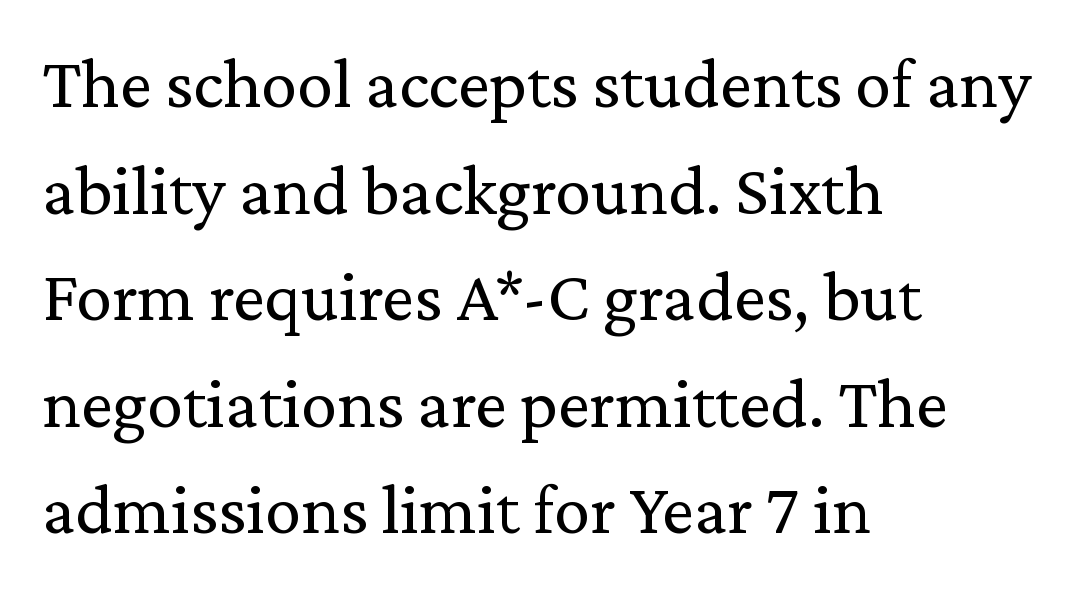
Reading down the block, your eye returns to a fixed left position each line. The lettering holds an erect, upright posture throughout. Quick note: underline off. Compared with typical paragraphs, the rows here are spaced about the same.
